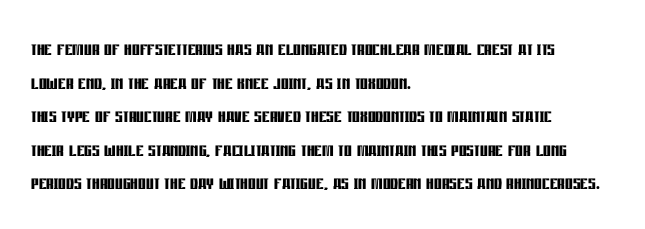
The image shows 24 px bold type, upright; set left-aligned, normal line spacing (1.4x), normal letter spacing, not underlined.
